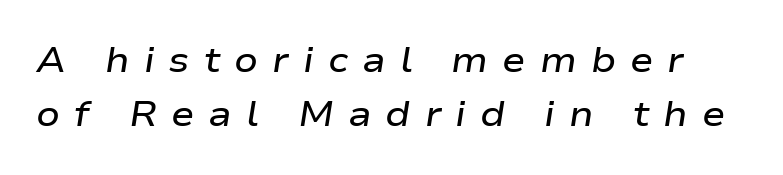
{"italic": "yes", "lean": "right", "slant_degrees": 9, "bold": "semi", "weight": "semibold", "width": "wide", "stroke_contrast": "low", "x_height": "medium", "monospaced": "no", "underline": "no", "line_spacing": "normal", "line_spacing_ratio": 1.53, "letter_spacing": "wide", "letter_spacing_em": 0.4, "glyph_px": 35}
